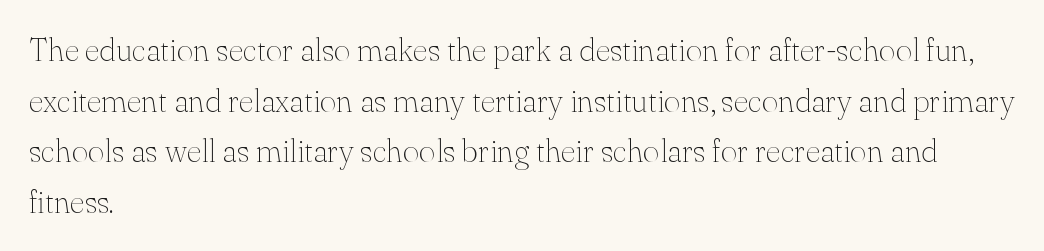
Q: Is the text bold? A: No.
Q: Is the text italic (slanted)? A: No, it is upright.
Q: Is the typeface a serif or a sans-serif typeface? A: Serif.
Q: Is the text underlined? A: No.
Q: How is the paragraph aligned? A: Left-aligned.
Q: Is the spacing between letters normal or unusually wide? A: Normal.
Q: Is the spacing between lines tight, normal or loose? A: Normal.
Q: Width (condensed, normal, or wide)? A: Normal.
Q: Stroke contrast? A: Medium.
Q: x-height? A: Small.
Q: Monospaced? A: No.
